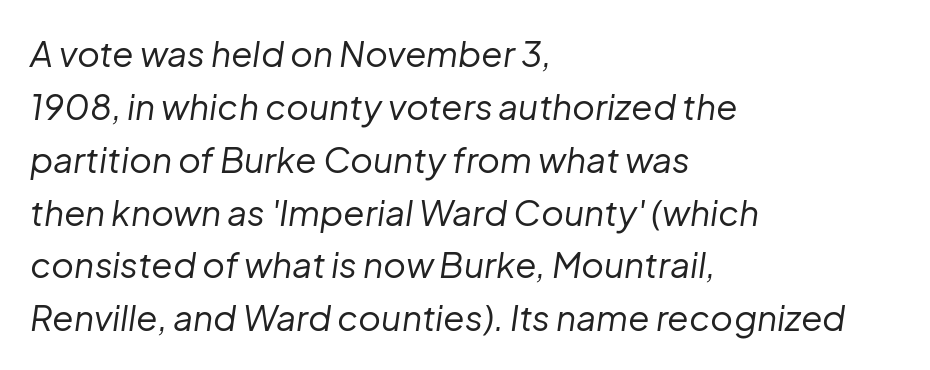
Q: Is the text bold? A: No.
Q: Is the text italic (slanted)? A: Yes, it leans right by about 8 degrees.
Q: Is the text underlined? A: No.
Q: How is the paragraph aligned? A: Left-aligned.
Q: Is the spacing between letters normal or unusually wide? A: Normal.
Q: Is the spacing between lines tight, normal or loose? A: Normal.
Q: Width (condensed, normal, or wide)? A: Normal.
Q: Stroke contrast? A: Low.
Q: x-height? A: Medium.
Q: Monospaced? A: No.
